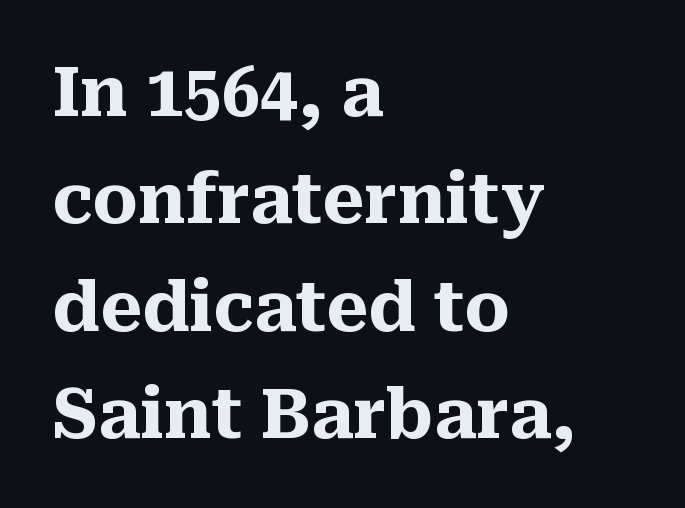
The image shows 68 px heavy serif type, upright; set left-aligned, normal line spacing (1.58x), normal letter spacing, not underlined; medium stroke contrast and a medium x-height.
